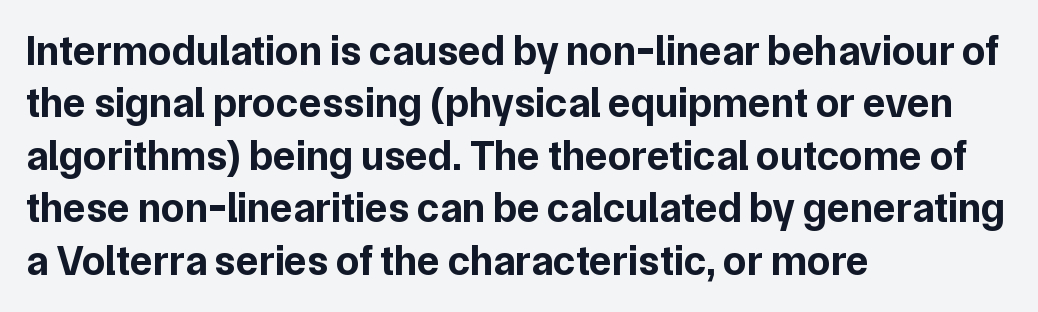
The passage shown has conventional tracking throughout. Posture: upright roman. In terms of letterform style, serifs are entirely absent. Notice how thick the strokes are: this is what a full bold looks like. Decoration check: the copy has no underline.
